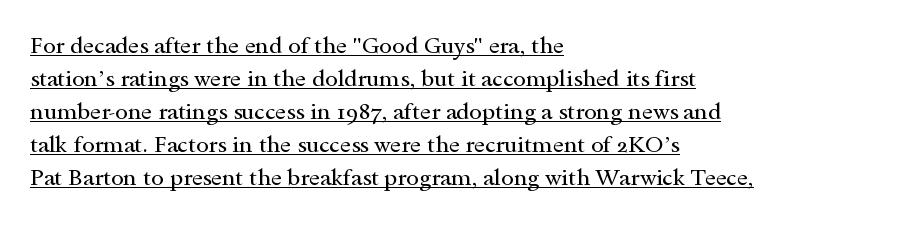
Q: Is the text bold? A: No.
Q: Is the text italic (slanted)? A: No, it is upright.
Q: Is the text underlined? A: Yes.
Q: How is the paragraph aligned? A: Left-aligned.
Q: Is the spacing between letters normal or unusually wide? A: Normal.
Q: Is the spacing between lines tight, normal or loose? A: Normal.
